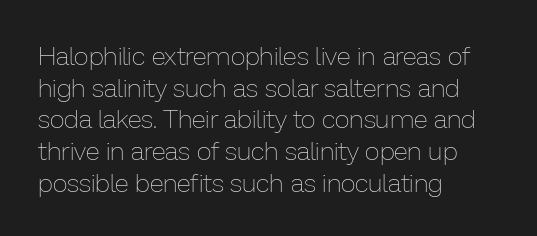
Nope, not italic — everything's standing straight. The font is comparable to plain body text, perhaps lighter. Inter-character spacing is left at the font's built-in metrics. The zone under the glyphs is completely vacant. These lines are set flush left with a ragged right edge.
